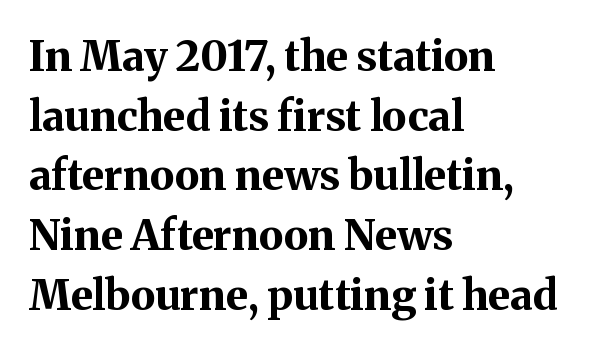
Letters rest on an invisible, unmarked baseline. Students, note that the glyphs here touch the page at normal intervals. The designer left line spacing at the default. The setting favours the left margin, as ordinary paragraphs usually do. Classification — serif. You could not count columns in this text — the font is proportionally spaced.
